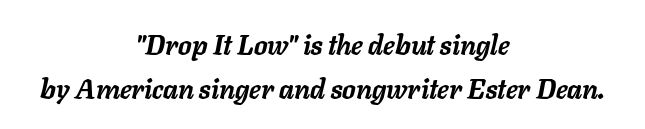
Q: Is the text bold? A: Yes.
Q: Is the text italic (slanted)? A: Yes, it leans right by about 11 degrees.
Q: Is the text underlined? A: No.
Q: How is the paragraph aligned? A: Centered.
Q: Is the spacing between letters normal or unusually wide? A: Normal.
Q: Is the spacing between lines tight, normal or loose? A: Normal.
